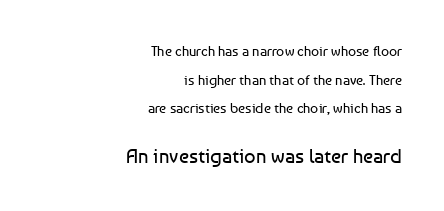
Q: Is the text bold? A: No.
Q: Is the text italic (slanted)? A: No, it is upright.
Q: Is the text underlined? A: No.
Q: How is the paragraph aligned? A: Right-aligned.
Q: Is the spacing between letters normal or unusually wide? A: Normal.
Q: Is the spacing between lines tight, normal or loose? A: Loose.
Q: Which block of text is set in a larger size, the first (top) or the second (bottom)? A: The second (bottom) one.
